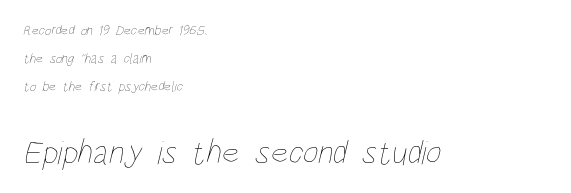
{"bold": "no", "weight": "thin", "width": "condensed", "stroke_contrast": "low", "x_height": "large", "monospaced": "no", "underline": "no", "align": "left", "line_spacing": "loose", "line_spacing_ratio": 2.01, "letter_spacing": "normal", "letter_spacing_em": 0.0, "larger_block": "second", "size_ratio": 2.43, "glyph_px": 34}
